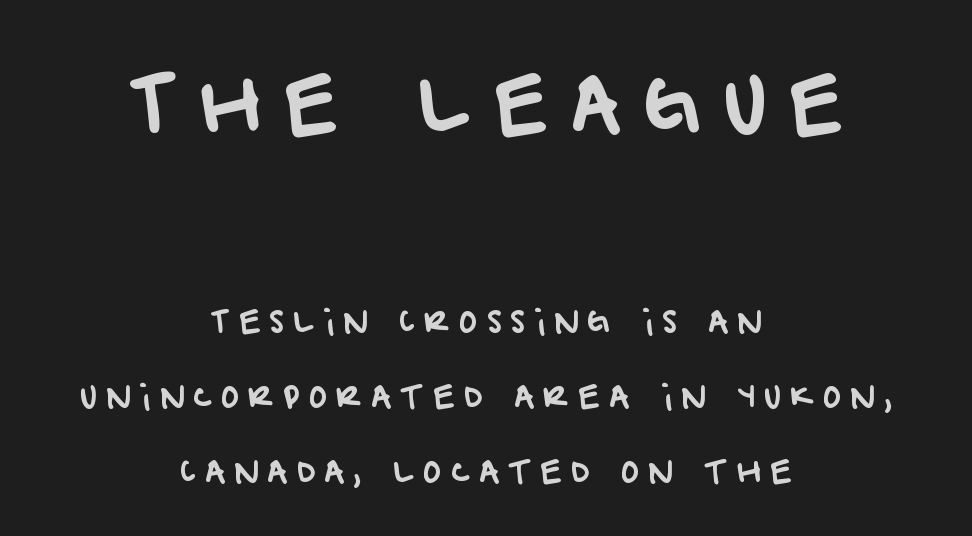
The image shows 78 px sans-serif type; set centered, loose line spacing (2.42x), unusually wide letter spacing (+0.29 em), not underlined; the first (top) block is 2.52x larger; low stroke contrast and a large x-height.
